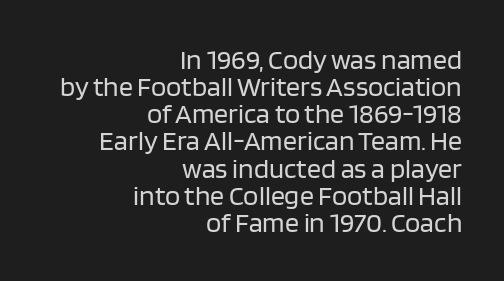
The image shows 28 px regular-weight sans-serif type, upright; set right-aligned, tight line spacing (0.97x), normal letter spacing, not underlined; low stroke contrast and a large x-height.
